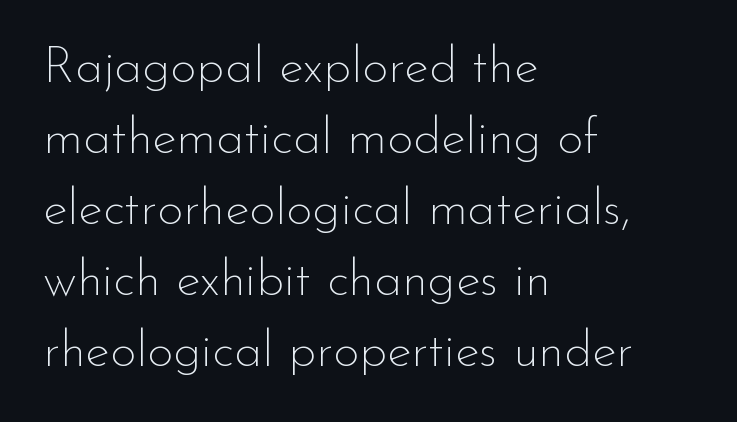
The image shows 51 px thin sans-serif type, upright; set left-aligned, normal line spacing (1.39x), normal letter spacing, not underlined; low stroke contrast and a small x-height.
